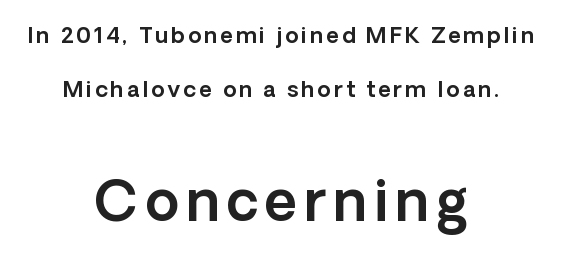
The letters stand upright; this is a roman face. How would I describe the line gaps? Wide and relaxed. Each row of text sits above clean, open space. This sample has the flowing, uneven cadence of proportional lettering. This sample is center-justified, so both line endings float freely.
